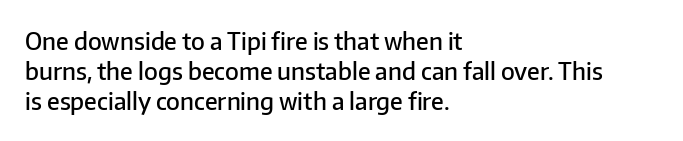
Unmarked baselines from the first word to the last. The leading is moderate, giving the passage an even texture. A bit beefed up — I'd call it semibold rather than bold. Horizontal alignment here is leftward, the default for most running prose. Style check: upright. Honestly, the letter spacing is just normal — you wouldn't notice it.
